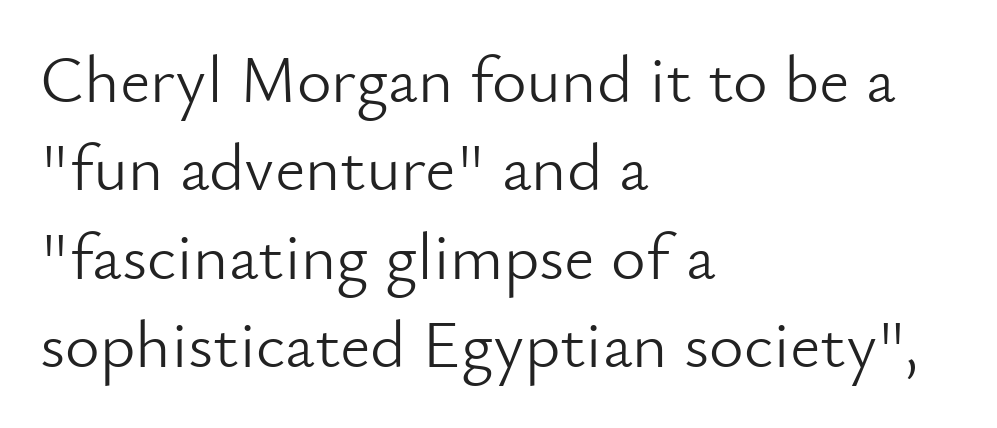
The image shows 67 px light sans-serif type, upright; set left-aligned, normal line spacing (1.32x), normal letter spacing, not underlined; low stroke contrast and a small x-height.
